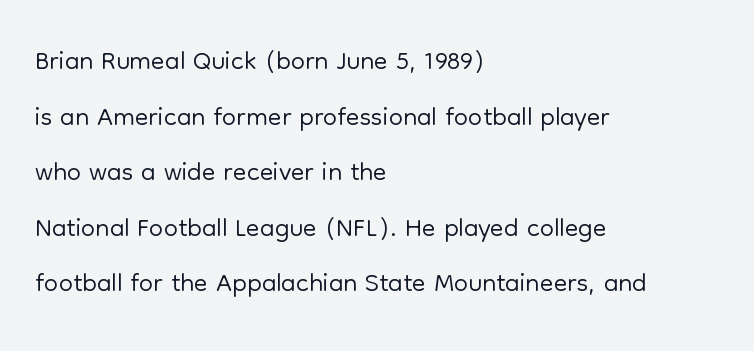
The image shows 40 px light sans-serif type, upright; set left-aligned, normal line spacing (1.39x), normal letter spacing, not underlined; low stroke contrast and a medium x-height.
